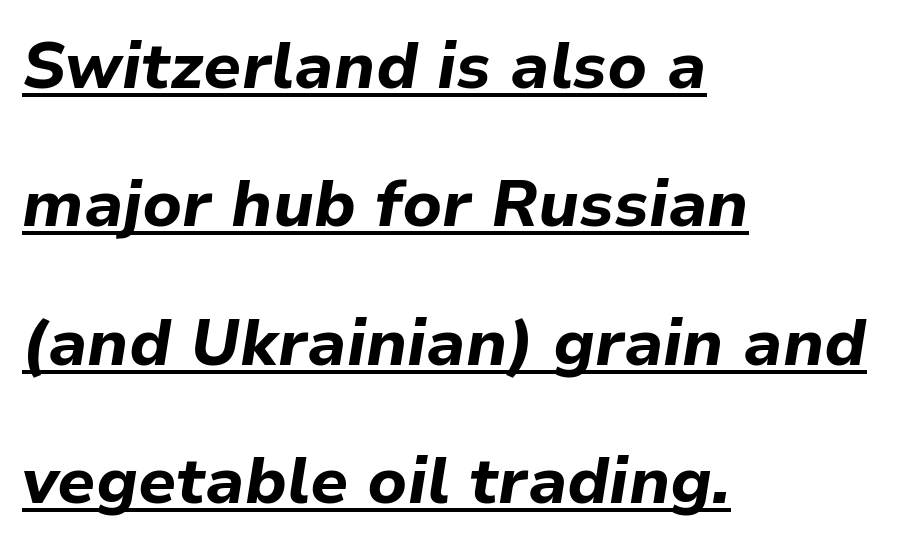
Q: Is the text bold? A: Yes.
Q: Is the text italic (slanted)? A: Yes, it leans right by about 9 degrees.
Q: Is the text underlined? A: Yes.
Q: How is the paragraph aligned? A: Left-aligned.
Q: Is the spacing between letters normal or unusually wide? A: Normal.
Q: Is the spacing between lines tight, normal or loose? A: Loose.
Q: Width (condensed, normal, or wide)? A: Normal.
Q: Stroke contrast? A: Low.
Q: x-height? A: Medium.
Q: Monospaced? A: No.
